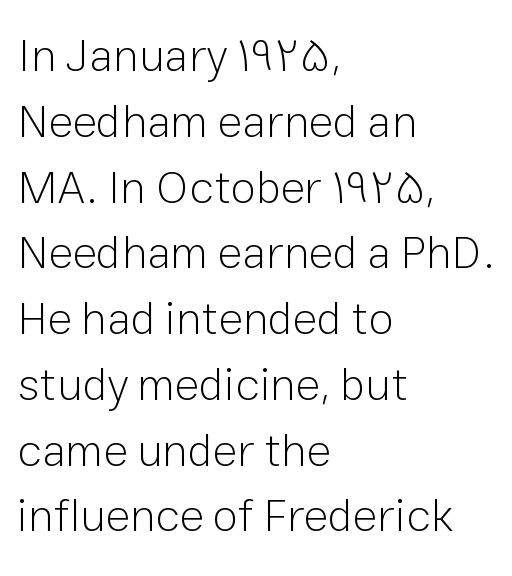
There is no visible air inserted between adjacent glyphs. Ink coverage per letter is moderate at most. If you drew a ruler down the left edge, every line would touch it. Check where the strokes stop: nothing finishes them off — pure sans. The strip under each line holds only bare page.
